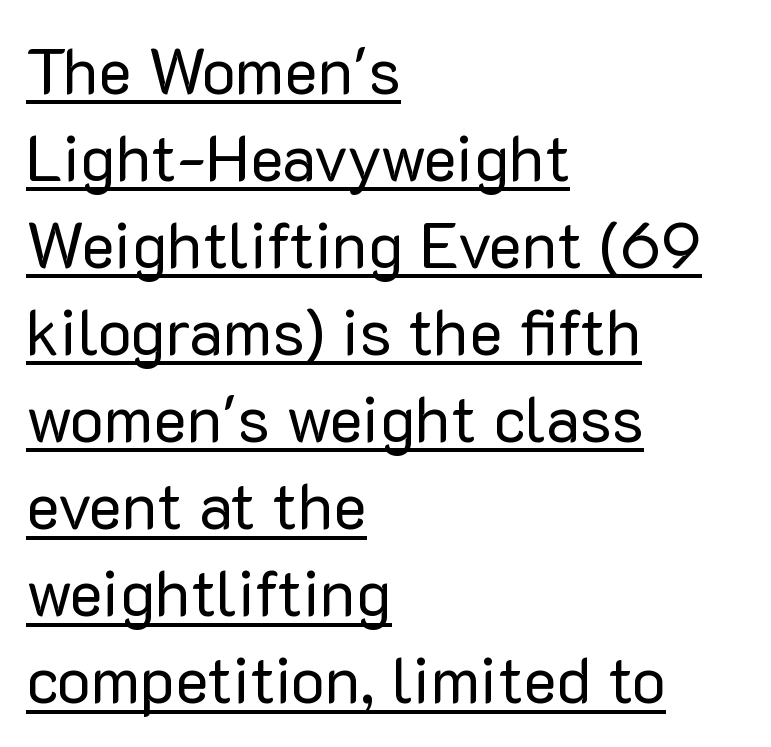
Nope, not italic — everything's standing straight. The rendered words wear a rule along their underside. Think standard paragraph weight, or any step lighter than that. In terms of letterform style, serifs are entirely absent. Each line starts at the same left margin while the right side varies. You could not count columns in this text — the font is proportionally spaced.
